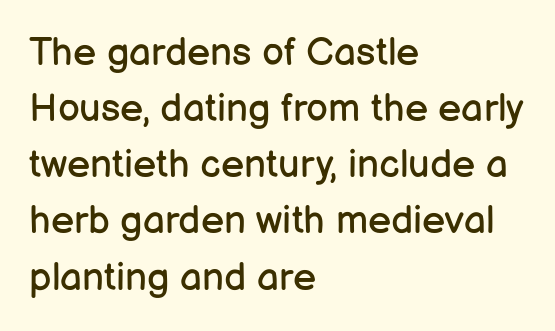
{"serif": "no", "italic": "no", "bold": "no", "weight": "regular", "width": "normal", "stroke_contrast": "low", "x_height": "medium", "monospaced": "no", "underline": "no", "align": "left", "line_spacing": "normal", "line_spacing_ratio": 1.44, "letter_spacing": "normal", "letter_spacing_em": 0.0, "glyph_px": 39}
